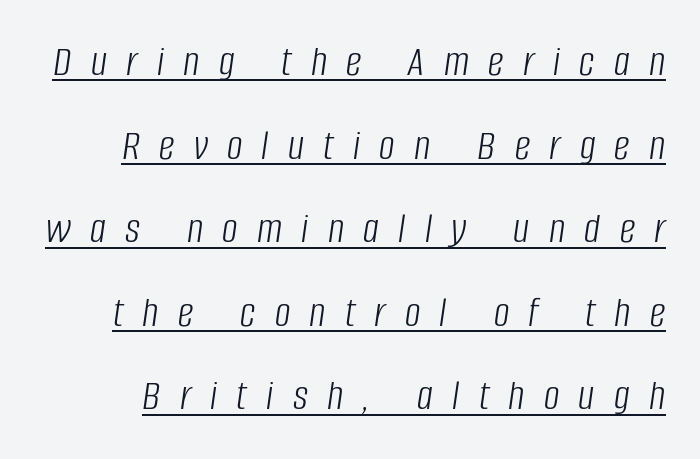
The image shows 44 px light, condensed type, italic (leaning right); set loose line spacing (1.9x), unusually wide letter spacing (+0.44 em), underlined; low stroke contrast and a large x-height.
